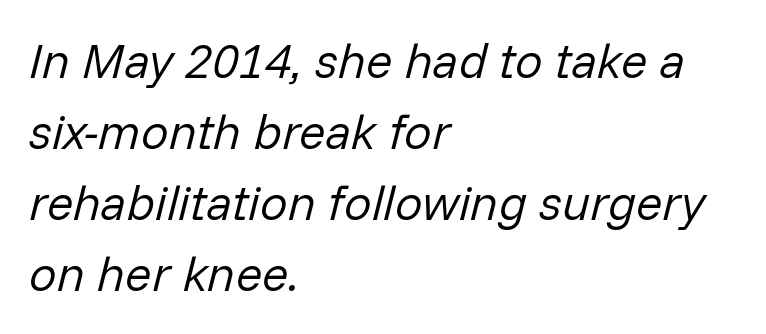
Is the stroke heavy? The answer is a plain regular-or-lighter. You could call the tracking neutral — neither tight nor loose. Underlining? Definitely not there. Style check: oblique.
